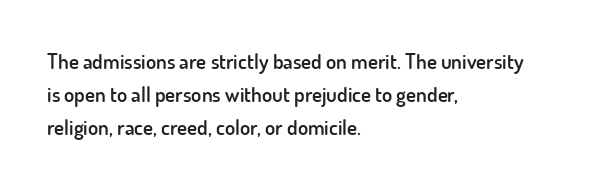
The image shows 21 px text type, upright; set left-aligned, normal line spacing (1.57x), normal letter spacing, not underlined.
